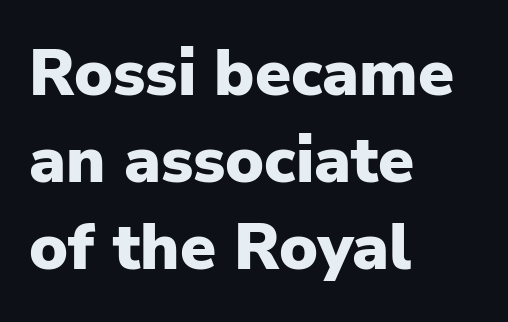
The image shows 65 px heavy sans-serif type, upright; set left-aligned, normal line spacing (1.34x), normal letter spacing, not underlined; low stroke contrast and a medium x-height.
